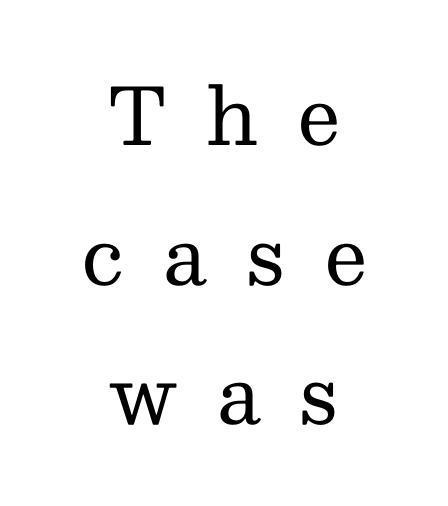
Underline: absent. Neither beginnings nor endings align; midpoints do. What kind of face is this? One with serifs. No extra ink here — the face is not bold.
